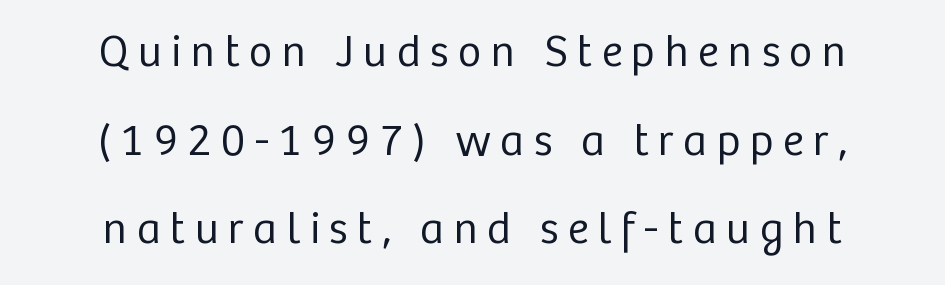
Q: Is the text bold? A: No.
Q: Is the text italic (slanted)? A: No, it is upright.
Q: Is the typeface a serif or a sans-serif typeface? A: Sans-serif.
Q: Is the text underlined? A: No.
Q: How is the paragraph aligned? A: Centered.
Q: Is the spacing between letters normal or unusually wide? A: Unusually wide.
Q: Is the spacing between lines tight, normal or loose? A: Loose.
Q: Width (condensed, normal, or wide)? A: Normal.
Q: Stroke contrast? A: Low.
Q: x-height? A: Medium.
Q: Monospaced? A: No.
